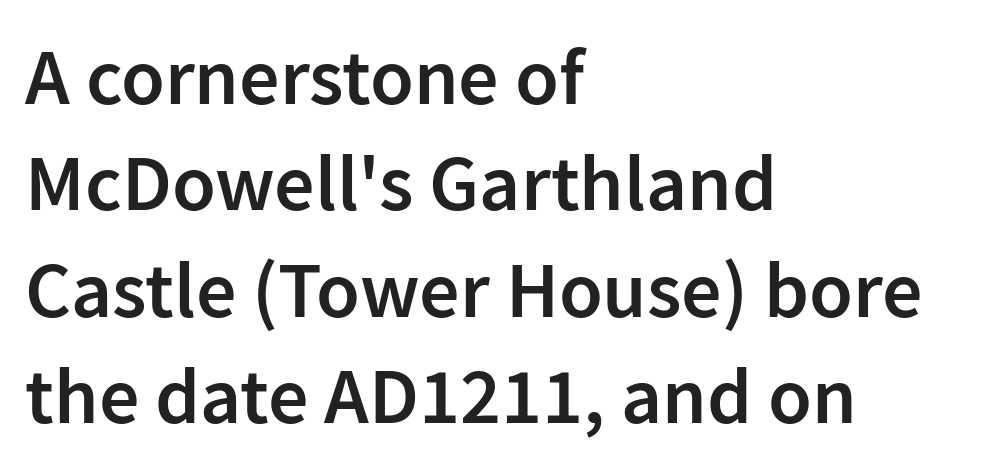
{"serif": "no", "italic": "no", "bold": "semi", "weight": "semibold", "width": "normal", "stroke_contrast": "low", "x_height": "medium", "monospaced": "no", "underline": "no", "align": "left", "line_spacing": "normal", "line_spacing_ratio": 1.33, "letter_spacing": "normal", "letter_spacing_em": 0.0, "glyph_px": 80}
